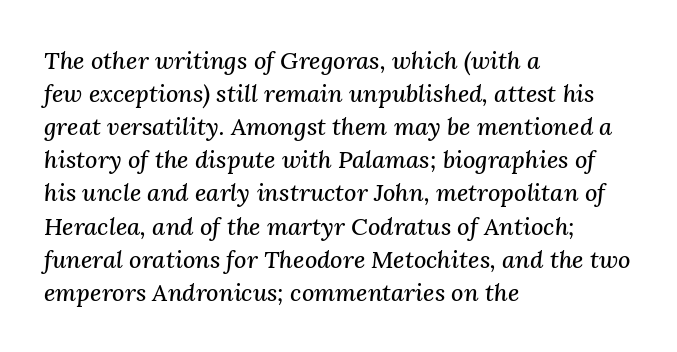
The image shows 24 px text type, italic (leaning right); set left-aligned, normal line spacing (1.38x), normal letter spacing, not underlined.
